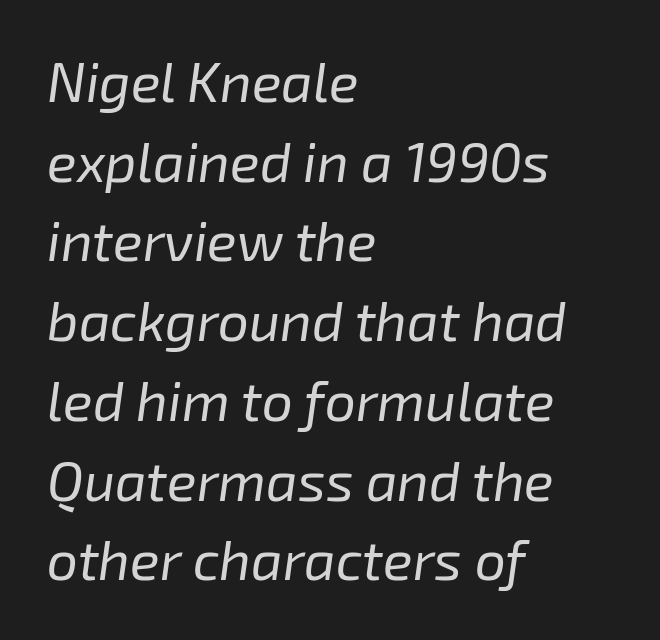
Q: Is the text bold? A: No.
Q: Is the text italic (slanted)? A: Yes, it leans right by about 8 degrees.
Q: Is the text underlined? A: No.
Q: How is the paragraph aligned? A: Left-aligned.
Q: Is the spacing between letters normal or unusually wide? A: Normal.
Q: Is the spacing between lines tight, normal or loose? A: Normal.
Q: Width (condensed, normal, or wide)? A: Normal.
Q: Stroke contrast? A: Low.
Q: x-height? A: Medium.
Q: Monospaced? A: No.
